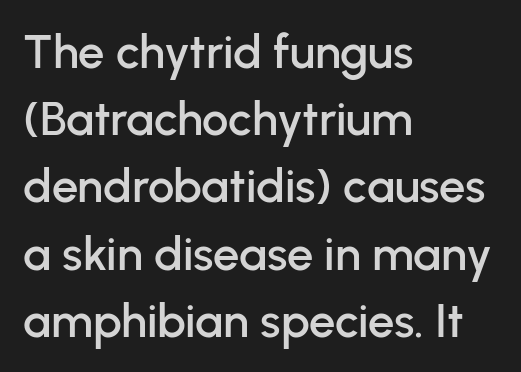
Short note: letters normally spaced. Quick note: underline off. Regarding leading, the lines here are spaced in the standard way. Serif or sans? Sans — the stroke terminals are bare. The compositor pushed each line to the left boundary. Is there any slant? The stems are plumb.
